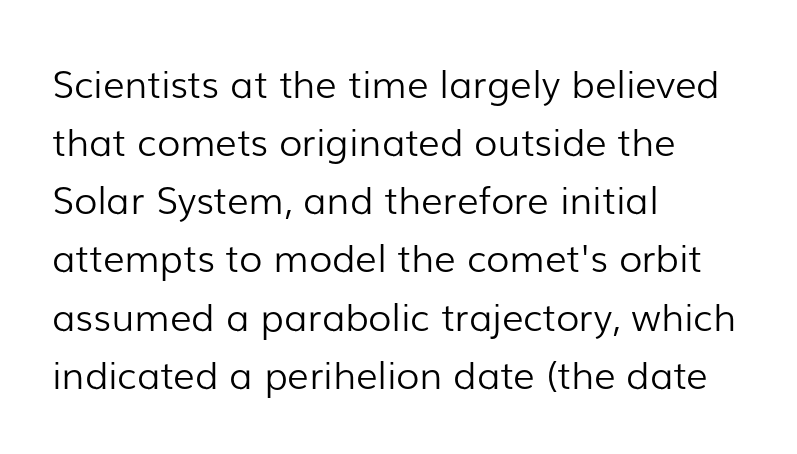
The image shows 38 px light sans-serif type, upright; set left-aligned, normal line spacing (1.53x), normal letter spacing, not underlined; low stroke contrast and a medium x-height.
